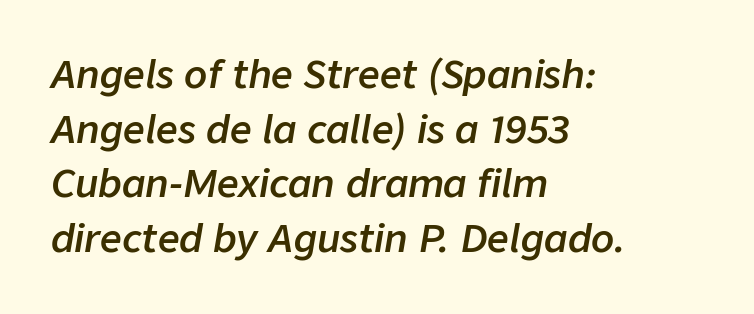
{"italic": "yes", "lean": "right", "slant_degrees": 9, "bold": "semi", "weight": "semibold", "width": "normal", "stroke_contrast": "low", "x_height": "medium", "monospaced": "no", "underline": "no", "align": "left", "line_spacing": "normal", "line_spacing_ratio": 1.44, "letter_spacing": "normal", "letter_spacing_em": 0.0, "glyph_px": 38}
